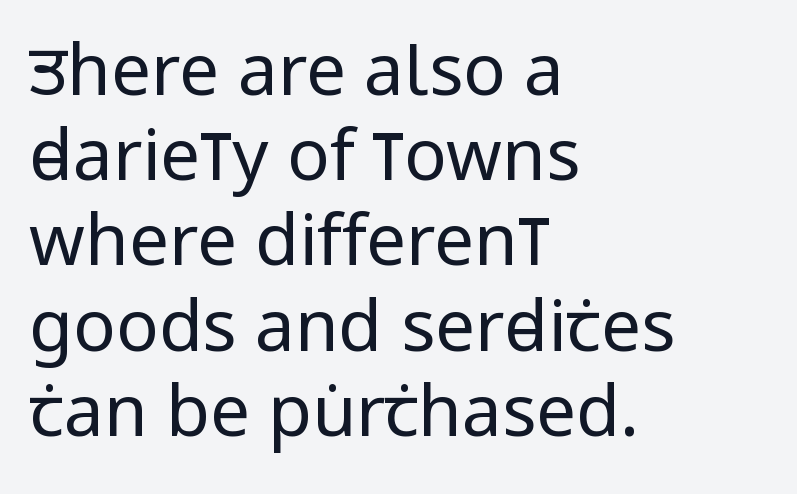
{"serif": "no", "italic": "no", "bold": "no", "weight": "regular", "width": "condensed", "stroke_contrast": "low", "x_height": "large", "monospaced": "no", "underline": "no", "align": "left", "line_spacing_ratio": 1.2, "letter_spacing": "normal", "letter_spacing_em": 0.0, "glyph_px": 71}
